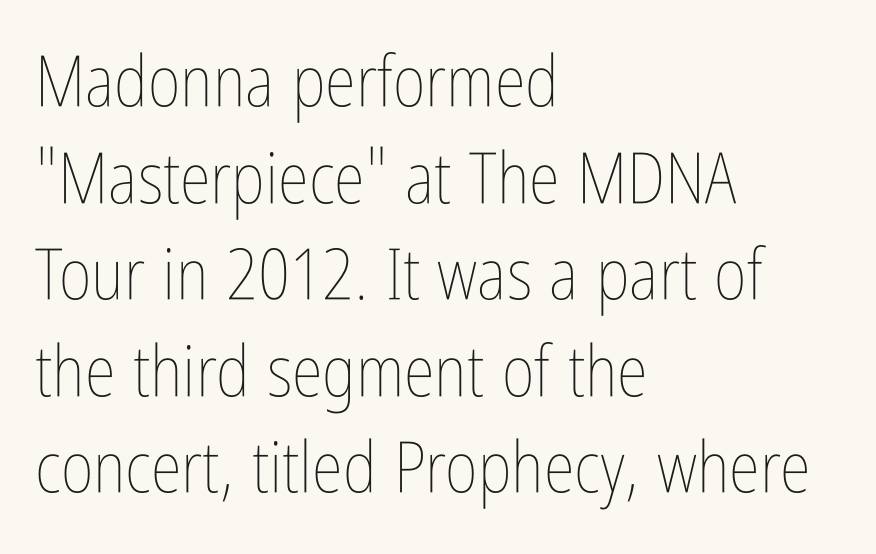
Clear beneath every line of the passage. The gaps between neighbouring characters are ordinary and unremarkable. Normally led — the rows are evenly, conventionally spaced. Line beginnings align vertically; line endings do not.
